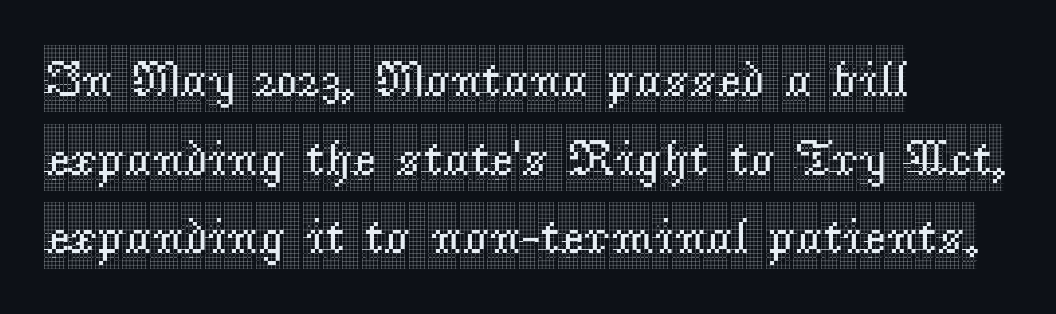
Q: Is the text italic (slanted)? A: No, it is upright.
Q: Is the typeface a serif or a sans-serif typeface? A: Serif.
Q: Is the text underlined? A: No.
Q: How is the paragraph aligned? A: Left-aligned.
Q: Is the spacing between letters normal or unusually wide? A: Normal.
Q: Is the spacing between lines tight, normal or loose? A: Normal.
Q: Width (condensed, normal, or wide)? A: Condensed.
Q: x-height? A: Large.
Q: Monospaced? A: No.
